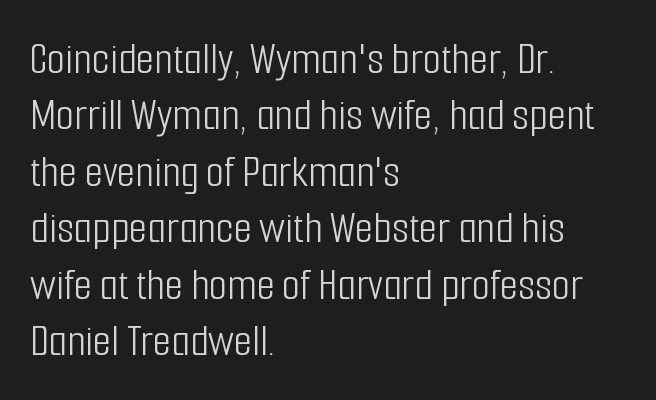
{"serif": "no", "italic": "no", "bold": "no", "weight": "light", "width": "condensed", "stroke_contrast": "low", "x_height": "medium", "monospaced": "no", "underline": "no", "align": "left", "line_spacing_ratio": 1.2, "letter_spacing": "normal", "letter_spacing_em": 0.0, "glyph_px": 47}
